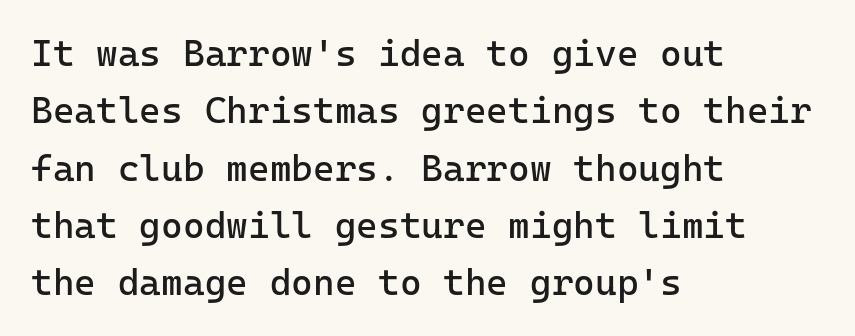
{"serif": "no", "italic": "no", "bold": "no", "weight": "regular", "width": "normal", "stroke_contrast": "low", "x_height": "medium", "underline": "no", "align": "left", "line_spacing": "normal", "line_spacing_ratio": 1.55, "letter_spacing": "normal", "letter_spacing_em": 0.0, "glyph_px": 37}
